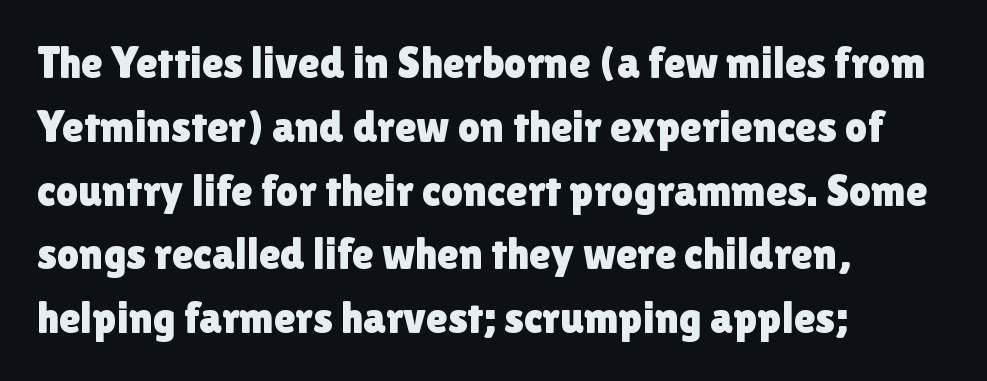
Q: Is the text italic (slanted)? A: No, it is upright.
Q: Is the typeface a serif or a sans-serif typeface? A: Sans-serif.
Q: Is the text underlined? A: No.
Q: How is the paragraph aligned? A: Left-aligned.
Q: Is the spacing between letters normal or unusually wide? A: Normal.
Q: Is the spacing between lines tight, normal or loose? A: Normal.
Q: Width (condensed, normal, or wide)? A: Normal.
Q: x-height? A: Medium.
Q: Monospaced? A: No.
